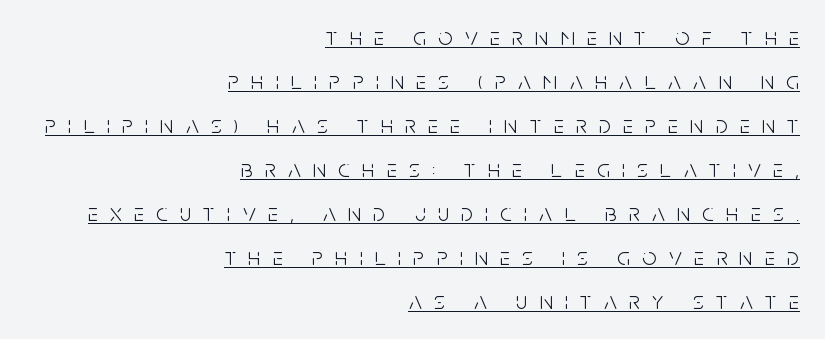
Display-style spreading of the glyphs; the letterfit is very open. The typesetting does not lean heavy: it is not bold. Quick note: not italic, upright. Horizontally, the lines are justified to the trailing edge only. Has an underline been added? It has.
